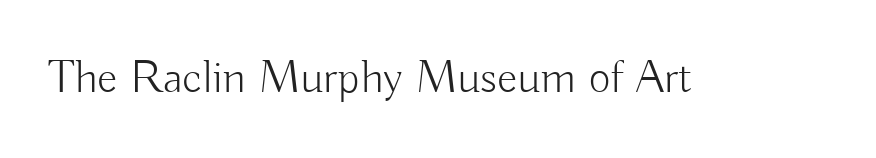
Q: Is the text bold? A: No.
Q: Is the text italic (slanted)? A: No, it is upright.
Q: Is the typeface a serif or a sans-serif typeface? A: Sans-serif.
Q: Is the text underlined? A: No.
Q: Is the spacing between letters normal or unusually wide? A: Normal.
Q: Width (condensed, normal, or wide)? A: Normal.
Q: Stroke contrast? A: Low.
Q: x-height? A: Small.
Q: Monospaced? A: No.
